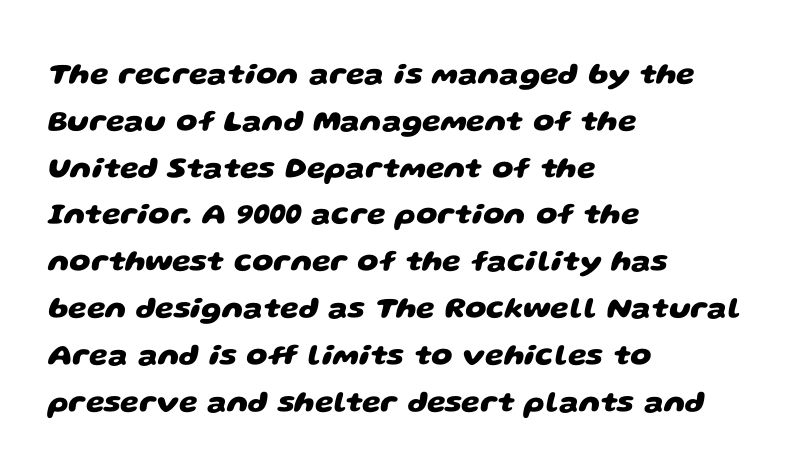
Q: Is the text bold? A: Yes.
Q: Is the typeface a serif or a sans-serif typeface? A: Sans-serif.
Q: Is the text underlined? A: No.
Q: How is the paragraph aligned? A: Left-aligned.
Q: Is the spacing between letters normal or unusually wide? A: Normal.
Q: Is the spacing between lines tight, normal or loose? A: Normal.
Q: Width (condensed, normal, or wide)? A: Wide.
Q: Stroke contrast? A: Low.
Q: x-height? A: Large.
Q: Monospaced? A: No.
